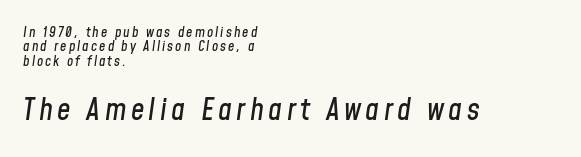
The image shows 30 px condensed type, italic (leaning right); set left-aligned, tight line spacing (1.03x), not underlined; the second (bottom) block is 2.14x larger; low stroke contrast and a medium x-height.
